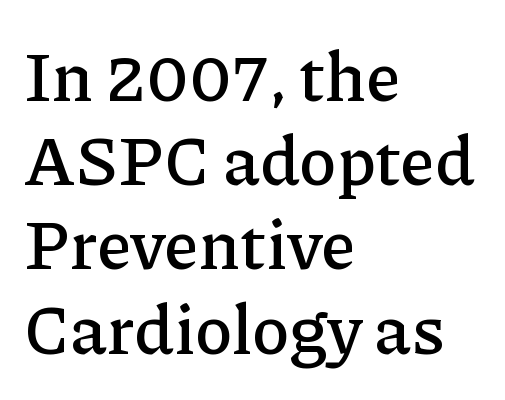
{"serif": "yes", "italic": "no", "width": "normal", "stroke_contrast": "low", "x_height": "medium", "monospaced": "no", "underline": "no", "align": "left", "line_spacing_ratio": 1.22, "letter_spacing": "normal", "letter_spacing_em": 0.0, "glyph_px": 69}
